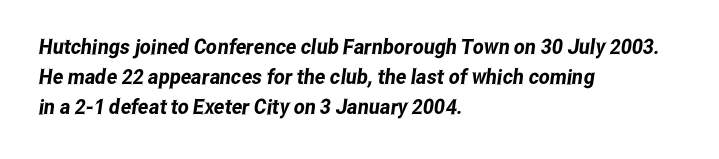
Nobody touched the tracking dial on this one. If you drew a ruler down the left edge, every line would touch it. Quick note: interline space is typical. A clean baseline with only descenders dipping below it.
